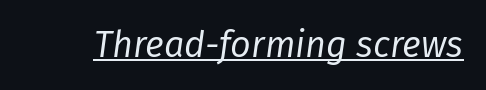
The image shows 36 px regular-weight type, italic (leaning right); set normal letter spacing, underlined; low stroke contrast and a medium x-height.
